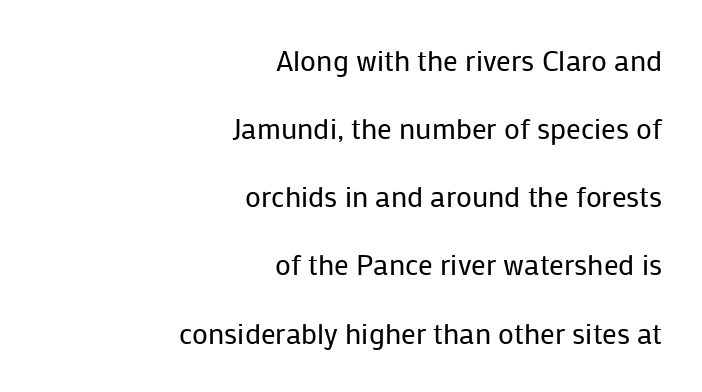
Q: Is the text bold? A: No.
Q: Is the text italic (slanted)? A: No, it is upright.
Q: Is the typeface a serif or a sans-serif typeface? A: Sans-serif.
Q: Is the text underlined? A: No.
Q: How is the paragraph aligned? A: Right-aligned.
Q: Is the spacing between letters normal or unusually wide? A: Normal.
Q: Is the spacing between lines tight, normal or loose? A: Loose.
Q: Width (condensed, normal, or wide)? A: Normal.
Q: Stroke contrast? A: Low.
Q: x-height? A: Medium.
Q: Monospaced? A: No.
